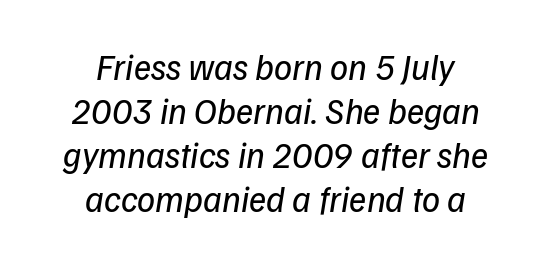
The image shows 36 px regular-weight sans-serif type; set centered, line spacing 1.22x, normal letter spacing, not underlined; low stroke contrast and a medium x-height.
